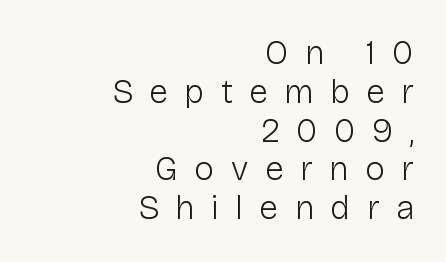
Letters rest on an invisible, unmarked baseline. The tracking jumps out immediately: characters are airy and widely separated. The passage shown is typed in a proportional face where columns would drift. Note: no serifs on the glyphs.
